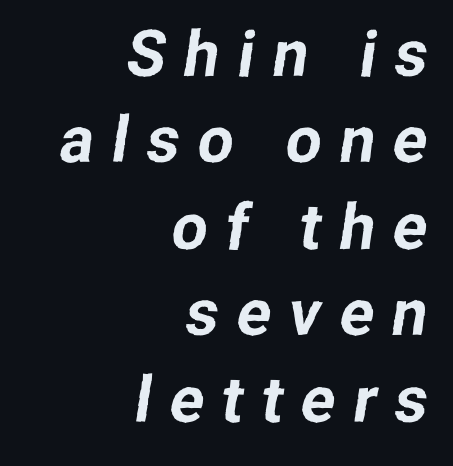
Q: Is the typeface a serif or a sans-serif typeface? A: Sans-serif.
Q: Is the text underlined? A: No.
Q: How is the paragraph aligned? A: Right-aligned.
Q: Is the spacing between letters normal or unusually wide? A: Unusually wide.
Q: Is the spacing between lines tight, normal or loose? A: Normal.
Q: Width (condensed, normal, or wide)? A: Normal.
Q: Stroke contrast? A: Low.
Q: x-height? A: Medium.
Q: Monospaced? A: No.
